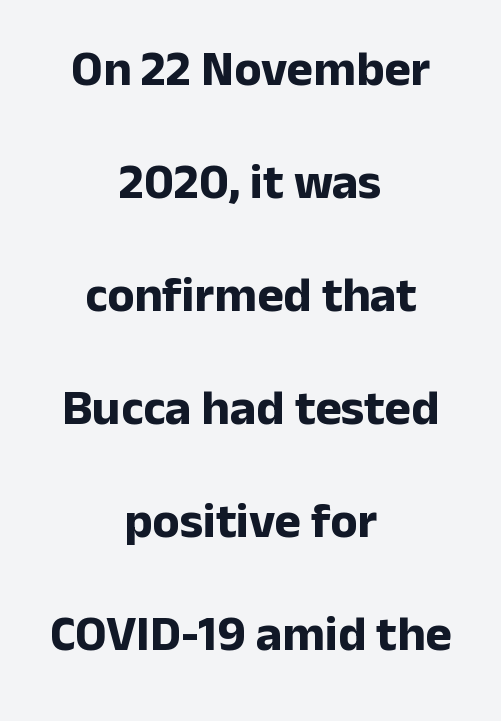
{"serif": "no", "italic": "no", "bold": "yes", "weight": "bold", "width": "normal", "stroke_contrast": "low", "x_height": "medium", "monospaced": "no", "underline": "no", "align": "center", "line_spacing": "loose", "line_spacing_ratio": 2.26, "letter_spacing": "normal", "letter_spacing_em": 0.0, "glyph_px": 50}
